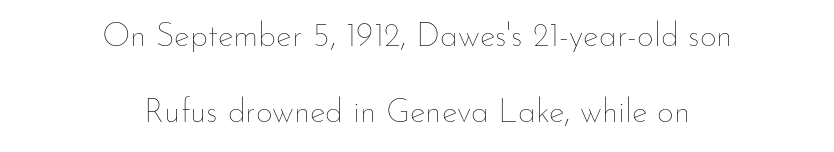
The image shows 33 px thin type, upright; set centered, loose line spacing (2.3x), normal letter spacing, not underlined; low stroke contrast and a small x-height.
